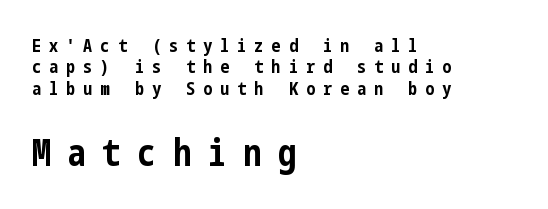
Underline: absent. Display-style spreading of the glyphs; the letterfit is very open. This is heavy type, rendered in bold. Look at the bottom of the vertical strokes: they stop flat, with no serifs. The block sitting lower on the canvas is the one with enlarged characters.
